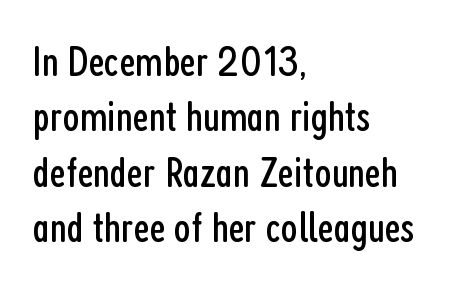
{"serif": "no", "italic": "no", "bold": "no", "weight": "regular", "width": "condensed", "stroke_contrast": "low", "x_height": "medium", "monospaced": "no", "underline": "no", "align": "left", "line_spacing": "normal", "line_spacing_ratio": 1.26, "letter_spacing": "normal", "letter_spacing_em": 0.0, "glyph_px": 44}
